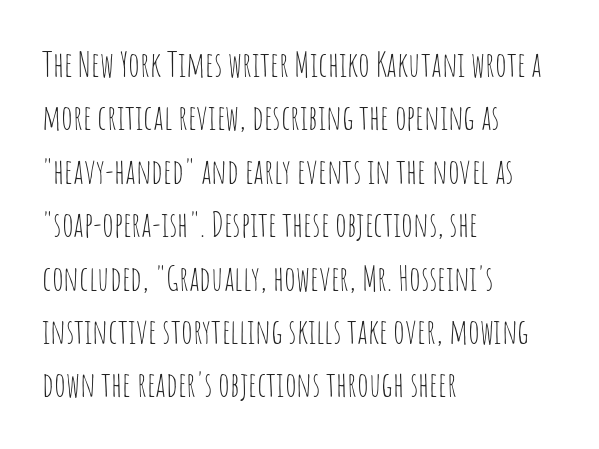
Observe the ordinary spacing: letters are neighbours, not strangers. These lines sit exactly where default settings would place them. Unlike a traditional serif, this face leaves its strokes unadorned. The paragraph has a hard left edge and a soft right edge. Check the space under the baseline: it is left empty. Stems here are at most as thick as an everyday book face.
